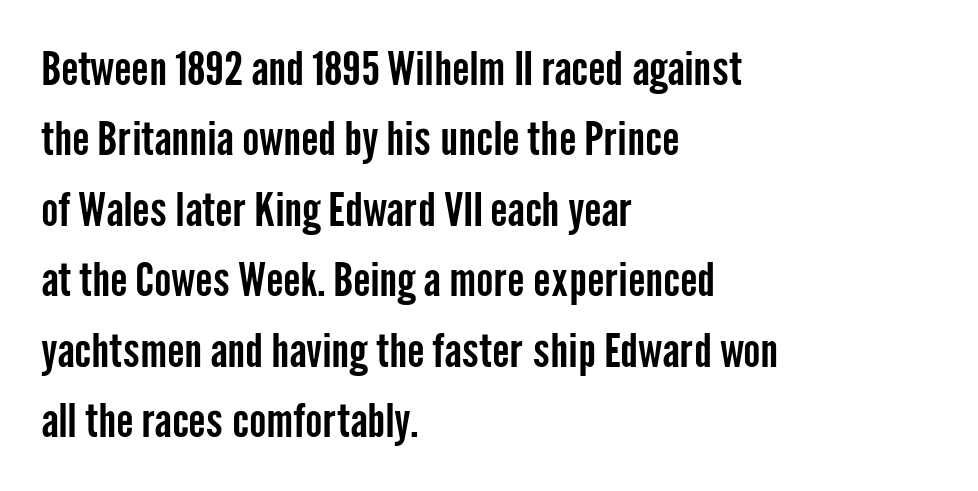
The line texture is even and compact thanks to regular tracking. The rendering uses a moderate line-height, typical for paragraphs. Check where the strokes stop: nothing finishes them off — pure sans. Descenders are the only things crossing below the line. Is this a fixed-width face? No — the glyphs have proportional, varying widths. Designer's note — italics off, roman on.
